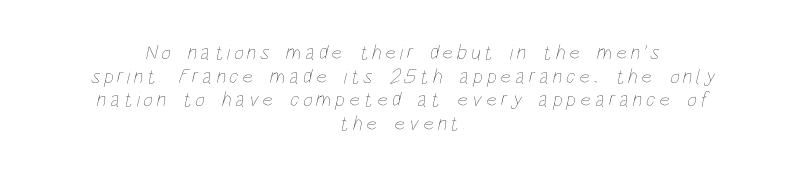
The image shows 21 px text type; set centered, tight line spacing (1.12x), not underlined.
